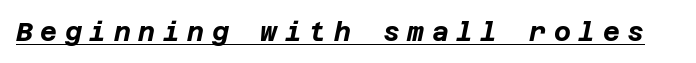
{"italic": "yes", "lean": "right", "slant_degrees": 12, "bold": "yes", "underline": "yes", "letter_spacing": "wide", "letter_spacing_em": 0.29, "glyph_px": 26}
